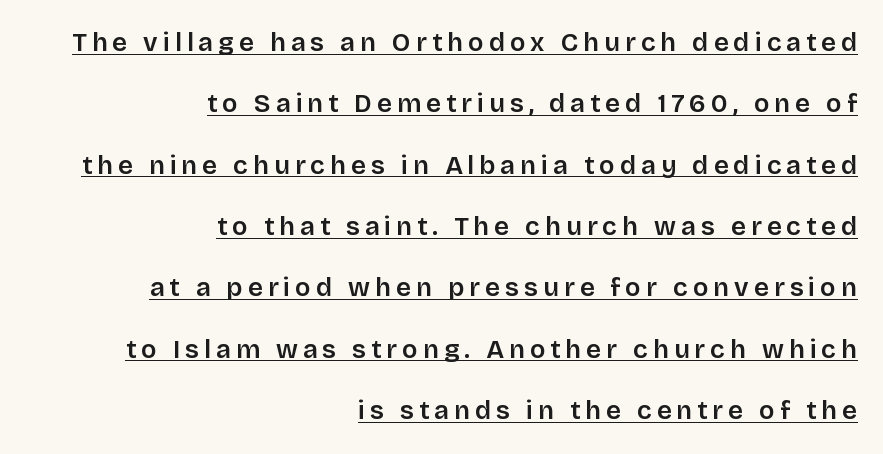
The rendering uses a large line-height, opening up the rows. Beneath each row of characters lies a ruled line. These lines are set flush right with a ragged left edge. In terms of posture, this sample is upright. A somewhat darkened texture: the type is semibold rather than bold.
